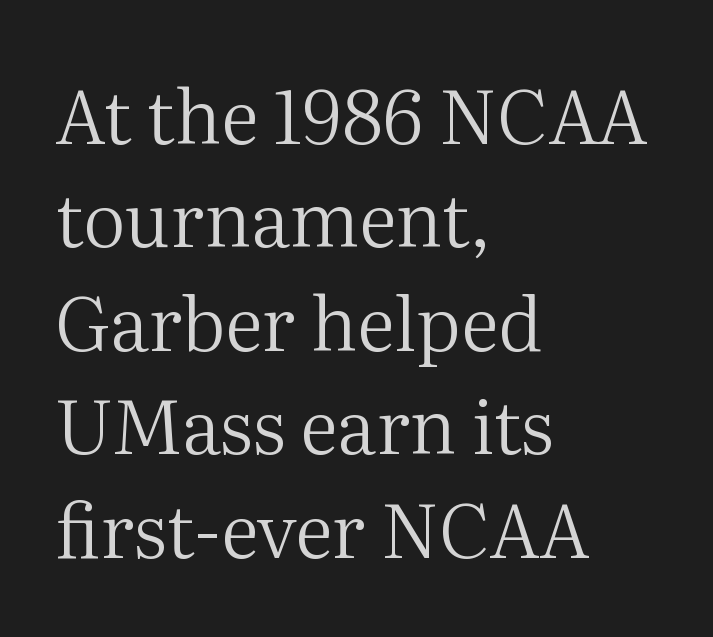
Q: Is the text bold? A: No.
Q: Is the text italic (slanted)? A: No, it is upright.
Q: Is the typeface a serif or a sans-serif typeface? A: Serif.
Q: Is the text underlined? A: No.
Q: How is the paragraph aligned? A: Left-aligned.
Q: Is the spacing between letters normal or unusually wide? A: Normal.
Q: Is the spacing between lines tight, normal or loose? A: Normal.
Q: Width (condensed, normal, or wide)? A: Normal.
Q: Stroke contrast? A: Medium.
Q: x-height? A: Medium.
Q: Monospaced? A: No.
